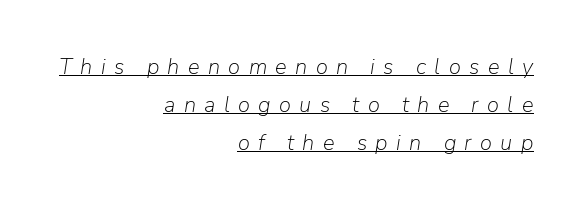
Q: Is the text bold? A: No.
Q: Is the text italic (slanted)? A: Yes, it leans right by about 9 degrees.
Q: Is the text underlined? A: Yes.
Q: How is the paragraph aligned? A: Right-aligned.
Q: Is the spacing between letters normal or unusually wide? A: Unusually wide.
